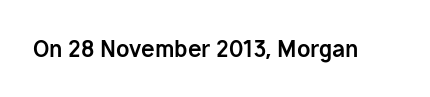
Q: Is the text bold? A: Yes.
Q: Is the text italic (slanted)? A: No, it is upright.
Q: Is the text underlined? A: No.
Q: Is the spacing between letters normal or unusually wide? A: Normal.
